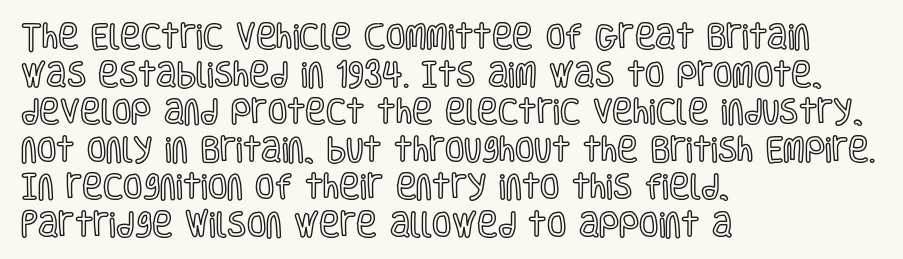
Q: Is the text italic (slanted)? A: No, it is upright.
Q: Is the text underlined? A: No.
Q: How is the paragraph aligned? A: Left-aligned.
Q: Is the spacing between letters normal or unusually wide? A: Normal.
Q: Is the spacing between lines tight, normal or loose? A: Normal.
Q: Width (condensed, normal, or wide)? A: Condensed.
Q: x-height? A: Large.
Q: Monospaced? A: No.
